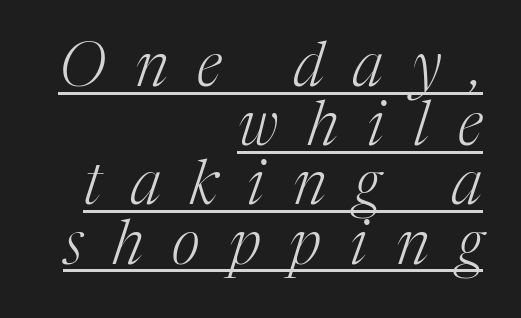
Q: Is the text bold? A: No.
Q: Is the text italic (slanted)? A: Yes, it leans right by about 17 degrees.
Q: Is the typeface a serif or a sans-serif typeface? A: Serif.
Q: Is the text underlined? A: Yes.
Q: How is the paragraph aligned? A: Right-aligned.
Q: Is the spacing between letters normal or unusually wide? A: Unusually wide.
Q: Is the spacing between lines tight, normal or loose? A: Tight.
Q: Width (condensed, normal, or wide)? A: Normal.
Q: Stroke contrast? A: Medium.
Q: x-height? A: Medium.
Q: Monospaced? A: No.
